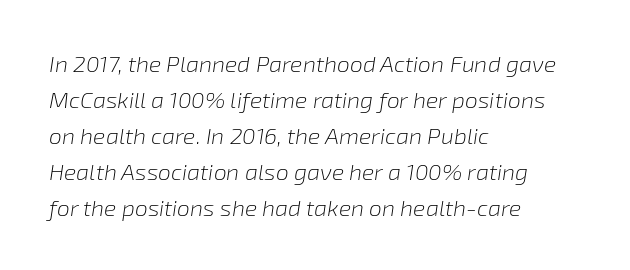
The image shows 23 px text type, italic (leaning right); set left-aligned, normal line spacing (1.56x), normal letter spacing, not underlined.
